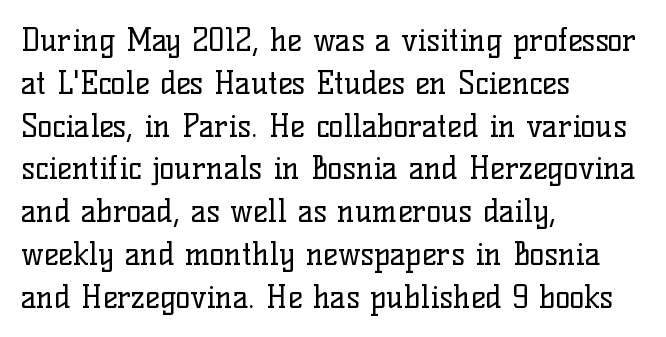
{"serif": "yes", "italic": "no", "bold": "no", "weight": "regular", "width": "normal", "stroke_contrast": "low", "x_height": "medium", "monospaced": "no", "underline": "no", "align": "left", "line_spacing": "normal", "line_spacing_ratio": 1.38, "letter_spacing": "normal", "letter_spacing_em": 0.0, "glyph_px": 31}
